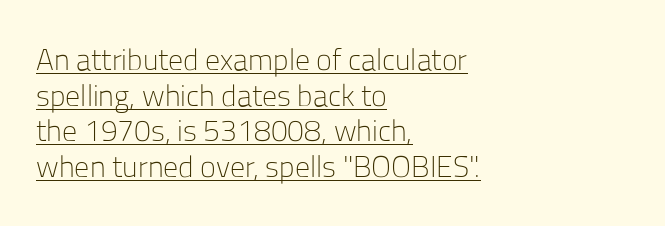
Q: Is the text bold? A: No.
Q: Is the text italic (slanted)? A: No, it is upright.
Q: Is the typeface a serif or a sans-serif typeface? A: Sans-serif.
Q: Is the text underlined? A: Yes.
Q: How is the paragraph aligned? A: Left-aligned.
Q: Is the spacing between letters normal or unusually wide? A: Normal.
Q: Width (condensed, normal, or wide)? A: Normal.
Q: Stroke contrast? A: Low.
Q: x-height? A: Medium.
Q: Monospaced? A: No.
